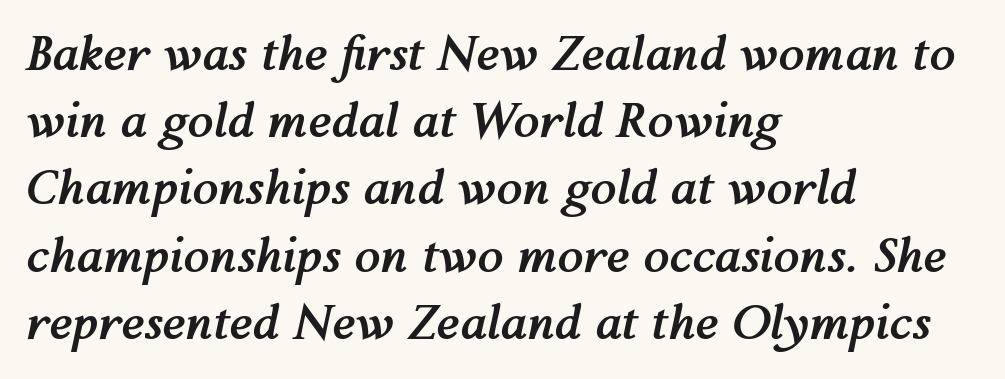
Q: Is the text bold? A: Yes.
Q: Is the text italic (slanted)? A: Yes, it leans right by about 12 degrees.
Q: Is the text underlined? A: No.
Q: How is the paragraph aligned? A: Left-aligned.
Q: Is the spacing between letters normal or unusually wide? A: Normal.
Q: Is the spacing between lines tight, normal or loose? A: Normal.
Q: Width (condensed, normal, or wide)? A: Normal.
Q: Stroke contrast? A: Medium.
Q: x-height? A: Medium.
Q: Monospaced? A: No.
